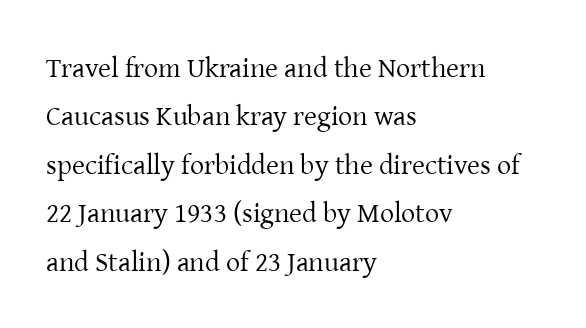
The image shows 28 px regular-weight serif type, upright; set left-aligned, line spacing 1.73x, normal letter spacing, not underlined; low stroke contrast and a medium x-height.
